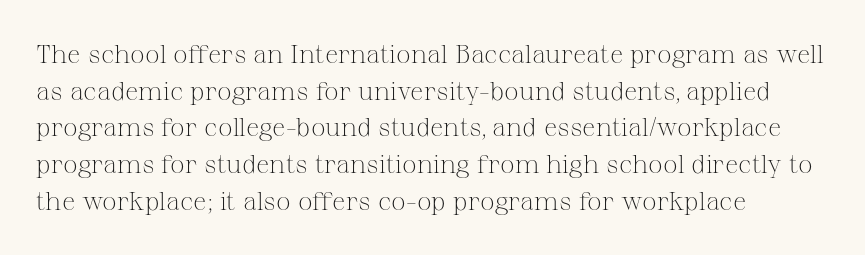
Q: Is the text bold? A: No.
Q: Is the text italic (slanted)? A: No, it is upright.
Q: Is the text underlined? A: No.
Q: How is the paragraph aligned? A: Left-aligned.
Q: Is the spacing between letters normal or unusually wide? A: Normal.
Q: Is the spacing between lines tight, normal or loose? A: Normal.
